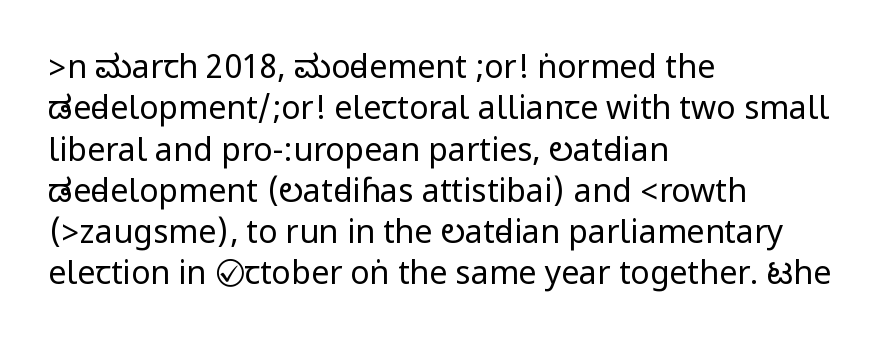
The image shows 32 px regular-weight, condensed sans-serif type, upright; set left-aligned, normal line spacing (1.29x), normal letter spacing, not underlined; low stroke contrast.
